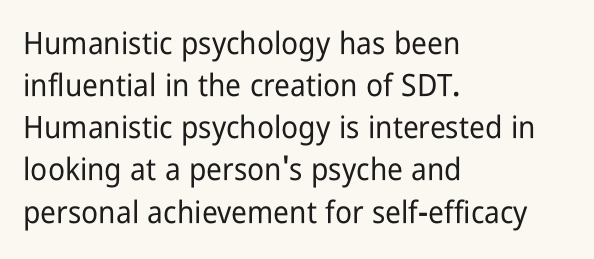
The image shows 31 px condensed sans-serif type, upright; set left-aligned, normal line spacing (1.36x), normal letter spacing, not underlined; low stroke contrast and a medium x-height.
